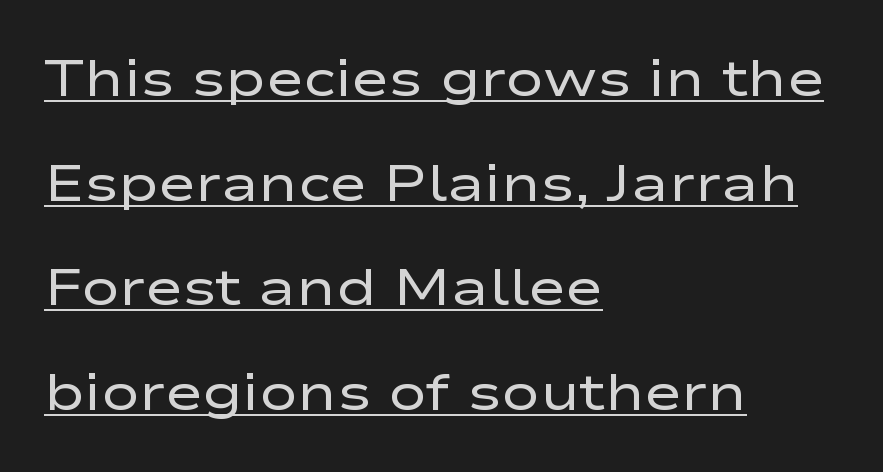
Compared with a typical body face, this is equally light or lighter still. Successive baselines arrive slowly, with a big drop between each. This sample uses a sans-serif face. The rendering anchors every line to the left-hand side. A roman cut, with each character standing at attention. Each letter keeps its own natural width here, so spacing adapts to shape.
